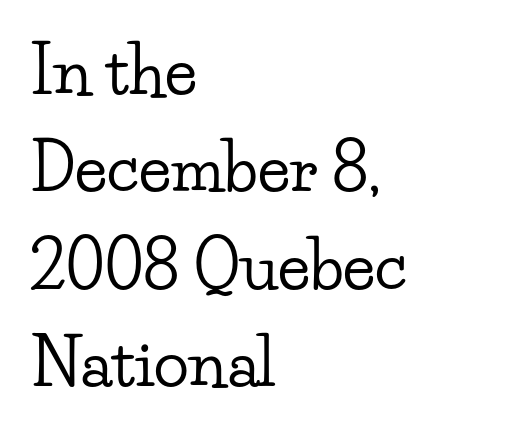
The font family rendered here belongs to the serif group. The space beneath each line is pristine and unruled. The compositor pushed each line to the left boundary. A typesetter would mark this as roman, not italic.
